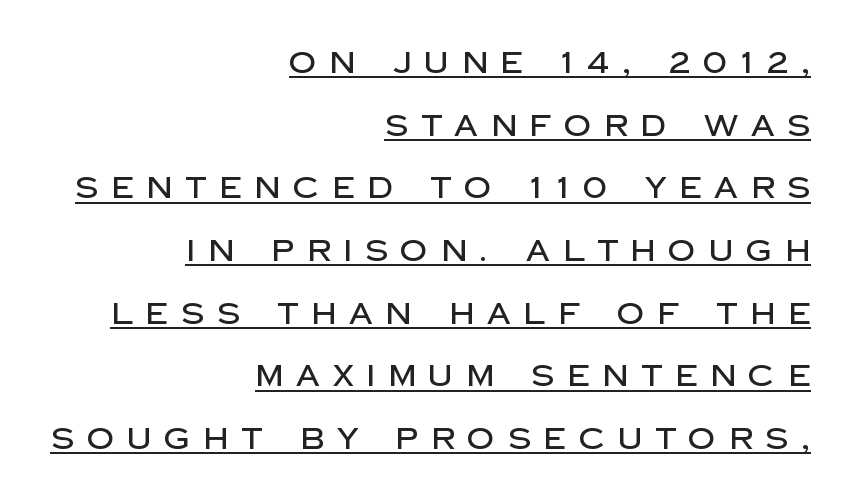
Think of a printed novel: that variable character pitch is what you see here. Underlining? Definitely there. Honestly, the letter spacing is so wide it's the main thing you notice. The lettering holds an erect, upright posture throughout. Note: no serifs on the glyphs.
